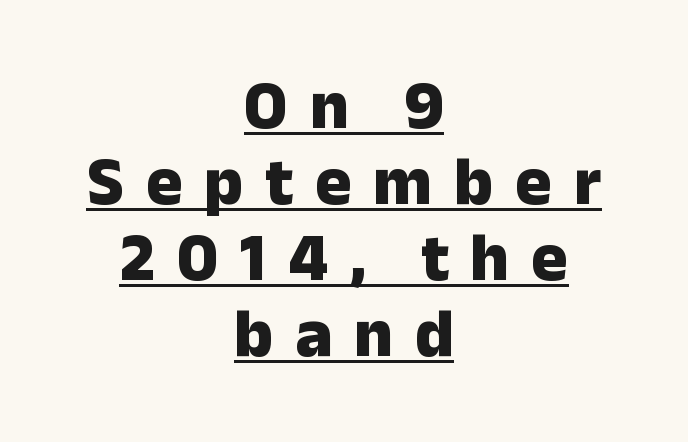
Looks like someone drew a line under every word here. Notice how descenders almost collide with the ascenders below — that's tight leading. Do the letters lean? They stand straight. The face used here is proportionally spaced, like ordinary book or web type. Strokes here are thick enough to call this a true bold. In terms of letterspacing, this is a distinctly airy, spread setting.
